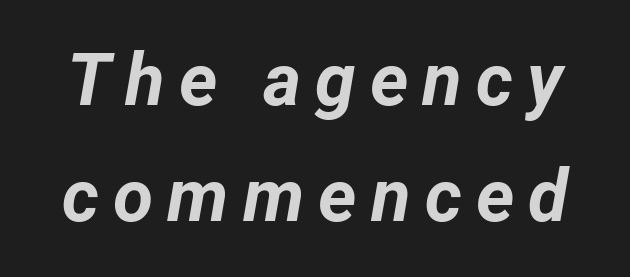
Q: Is the text bold? A: Yes.
Q: Is the text italic (slanted)? A: Yes, it leans right by about 12 degrees.
Q: Is the text underlined? A: No.
Q: Is the spacing between lines tight, normal or loose? A: Normal.
Q: Width (condensed, normal, or wide)? A: Normal.
Q: Stroke contrast? A: Low.
Q: x-height? A: Medium.
Q: Monospaced? A: No.
